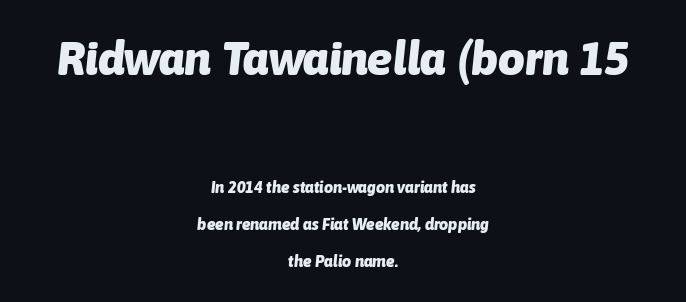
{"italic": "yes", "lean": "right", "slant_degrees": 6, "bold": "yes", "weight": "heavy", "width": "normal", "stroke_contrast": "low", "x_height": "medium", "monospaced": "no", "underline": "no", "align": "center", "line_spacing": "loose", "line_spacing_ratio": 2.32, "letter_spacing": "normal", "letter_spacing_em": 0.0, "larger_block": "first", "size_ratio": 2.94, "glyph_px": 47}
